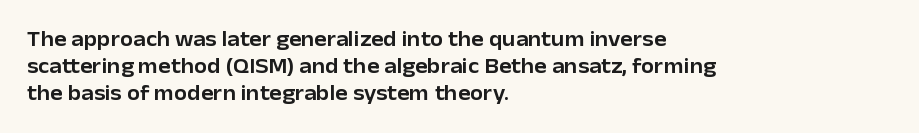
The letters stand straight up with perfectly vertical stems. Tracking here is standard; glyphs follow each other at the usual distance. Whoever set this chose a conventional vertical rhythm. The paragraph has a hard left edge and a soft right edge. Has an underline been added? It has not.
